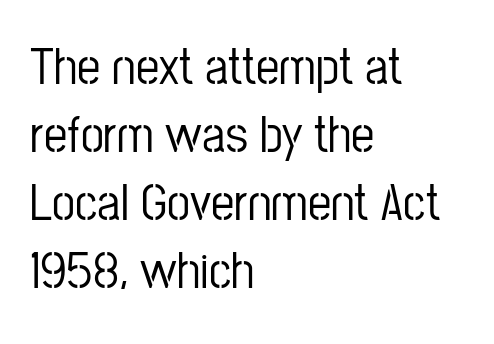
{"serif": "no", "italic": "no", "width": "condensed", "stroke_contrast": "low", "x_height": "medium", "monospaced": "no", "underline": "no", "align": "left", "line_spacing": "normal", "line_spacing_ratio": 1.31, "letter_spacing": "normal", "letter_spacing_em": 0.0, "glyph_px": 52}
